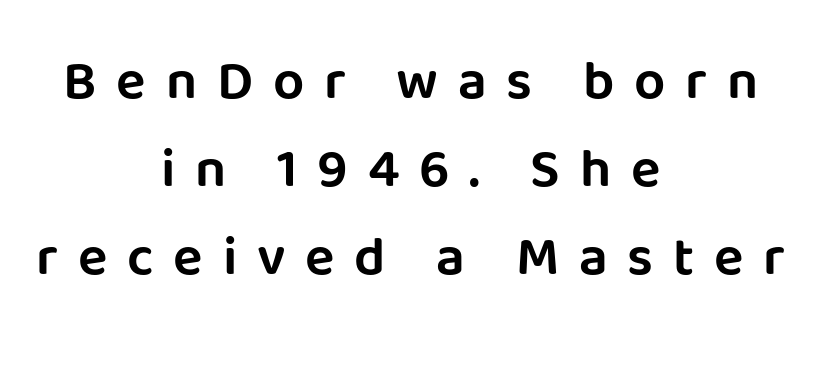
Q: Is the text italic (slanted)? A: No, it is upright.
Q: Is the typeface a serif or a sans-serif typeface? A: Sans-serif.
Q: Is the text underlined? A: No.
Q: How is the paragraph aligned? A: Centered.
Q: Is the spacing between letters normal or unusually wide? A: Unusually wide.
Q: Is the spacing between lines tight, normal or loose? A: Normal.
Q: Width (condensed, normal, or wide)? A: Normal.
Q: Stroke contrast? A: Low.
Q: x-height? A: Large.
Q: Monospaced? A: No.
